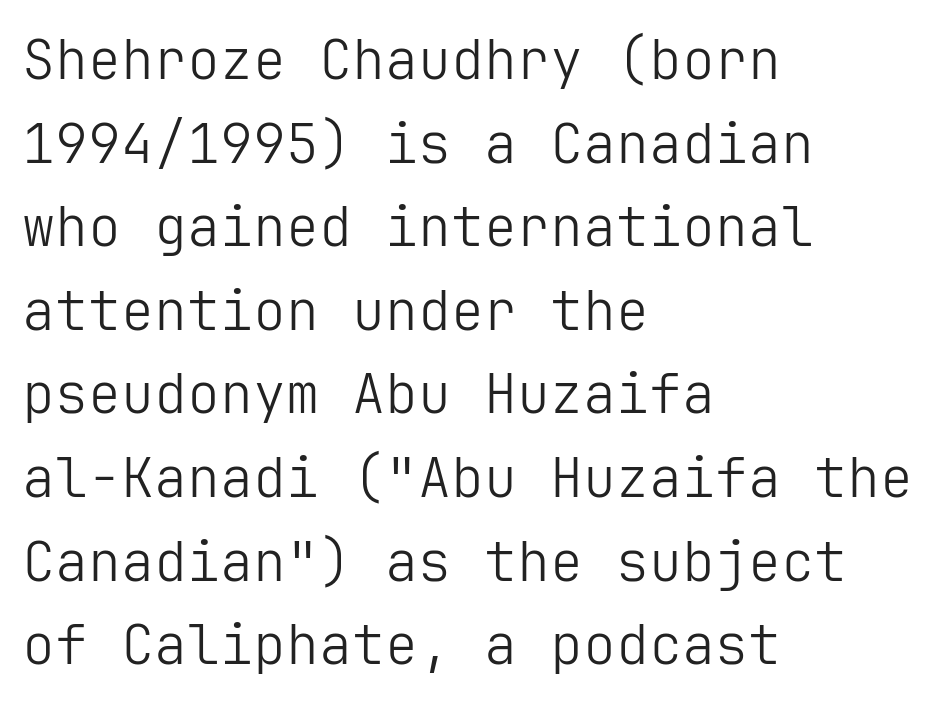
Nothing heavy about these letters — not bold at all. Glance below the letters and you will spot only blank space. Designer's note — italics off, roman on. Each new line begins a customary step beneath the previous one. The gaps between neighbouring characters are ordinary and unremarkable. The typeface chosen for these lines omits serifs.
